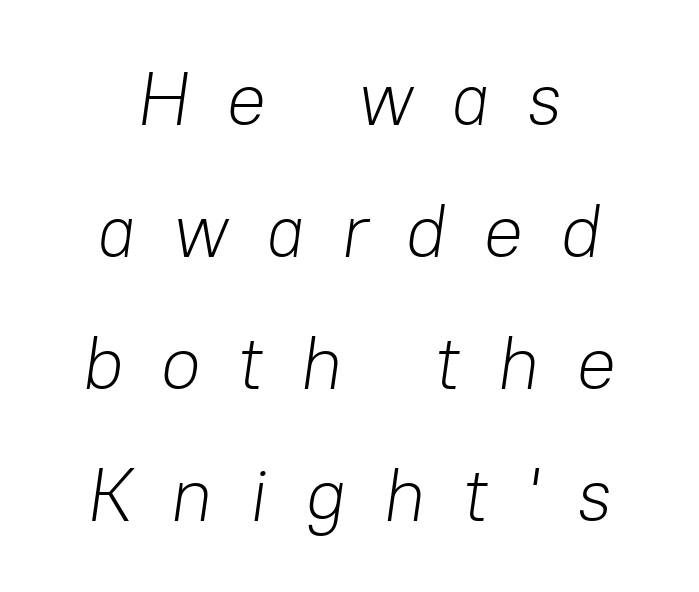
Q: Is the text bold? A: No.
Q: Is the text italic (slanted)? A: Yes, it leans right by about 8 degrees.
Q: Is the text underlined? A: No.
Q: How is the paragraph aligned? A: Centered.
Q: Is the spacing between letters normal or unusually wide? A: Unusually wide.
Q: Width (condensed, normal, or wide)? A: Normal.
Q: Stroke contrast? A: Low.
Q: x-height? A: Medium.
Q: Monospaced? A: No.
